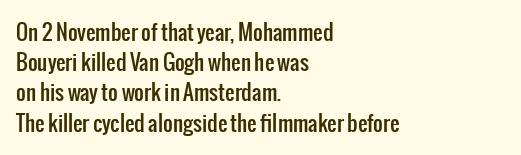
{"italic": "no", "underline": "no", "align": "left", "line_spacing": "normal", "line_spacing_ratio": 1.44, "letter_spacing": "normal", "letter_spacing_em": 0.0, "glyph_px": 21}
